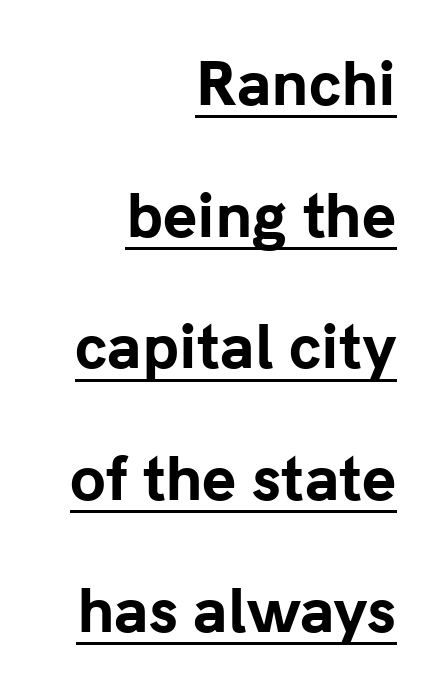
{"serif": "no", "italic": "no", "bold": "yes", "weight": "bold", "width": "normal", "stroke_contrast": "low", "x_height": "medium", "monospaced": "no", "underline": "yes", "align": "right", "line_spacing": "loose", "line_spacing_ratio": 2.27, "letter_spacing": "normal", "letter_spacing_em": 0.0, "glyph_px": 58}
